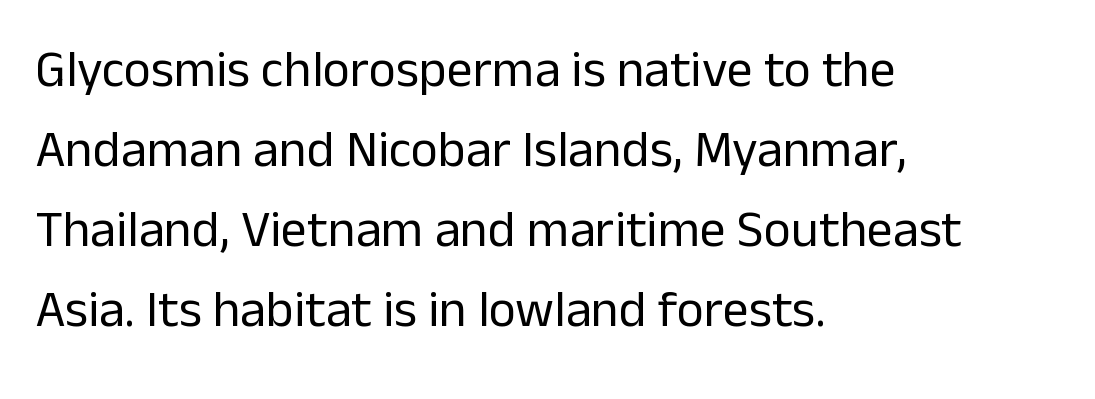
Q: Is the text bold? A: No.
Q: Is the text italic (slanted)? A: No, it is upright.
Q: Is the typeface a serif or a sans-serif typeface? A: Sans-serif.
Q: Is the text underlined? A: No.
Q: How is the paragraph aligned? A: Left-aligned.
Q: Is the spacing between letters normal or unusually wide? A: Normal.
Q: Is the spacing between lines tight, normal or loose? A: Normal.
Q: Width (condensed, normal, or wide)? A: Normal.
Q: Stroke contrast? A: Low.
Q: x-height? A: Medium.
Q: Monospaced? A: No.
